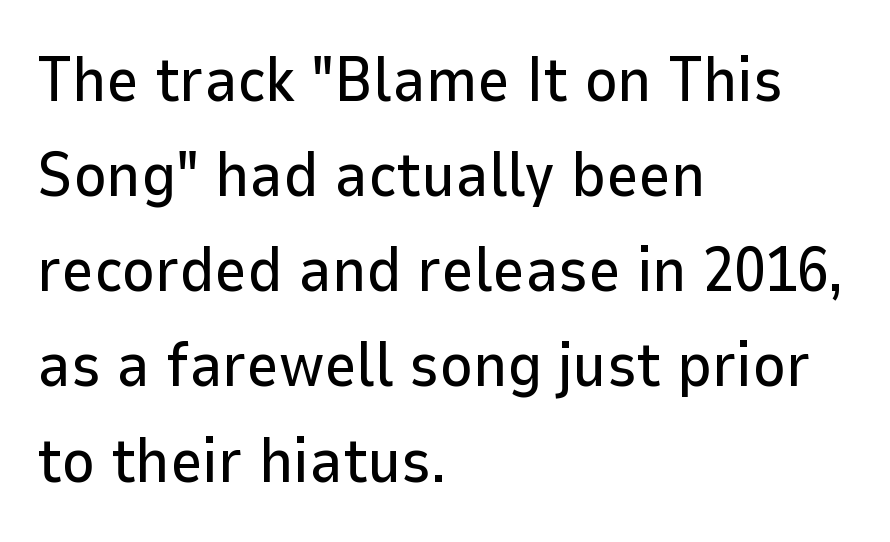
Q: Is the text italic (slanted)? A: No, it is upright.
Q: Is the typeface a serif or a sans-serif typeface? A: Sans-serif.
Q: Is the text underlined? A: No.
Q: How is the paragraph aligned? A: Left-aligned.
Q: Is the spacing between letters normal or unusually wide? A: Normal.
Q: Is the spacing between lines tight, normal or loose? A: Normal.
Q: Width (condensed, normal, or wide)? A: Normal.
Q: Stroke contrast? A: Low.
Q: x-height? A: Medium.
Q: Monospaced? A: No.
